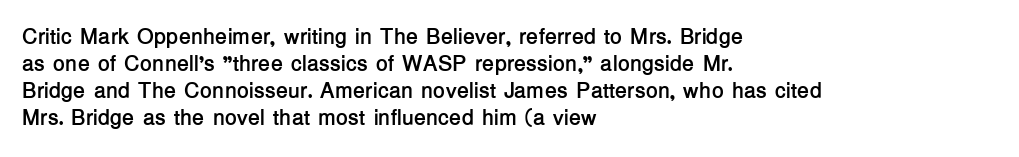
{"italic": "no", "bold": "yes", "underline": "no", "align": "left", "line_spacing_ratio": 1.23, "letter_spacing": "normal", "letter_spacing_em": 0.0, "glyph_px": 22}
